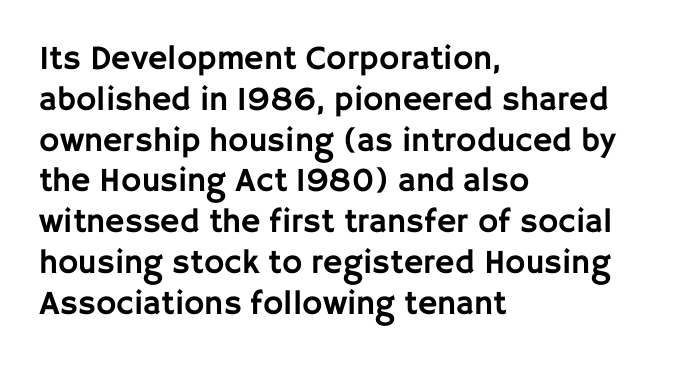
Type without underlining. Looks like regular typesetting: each glyph gets only the width it needs. Caption: standard tracking, unaltered. Compared with a centered layout, this one pins lines to the left instead. This sample uses an upright cut, with every glyph sitting square on the baseline. Classification — sans serif.
